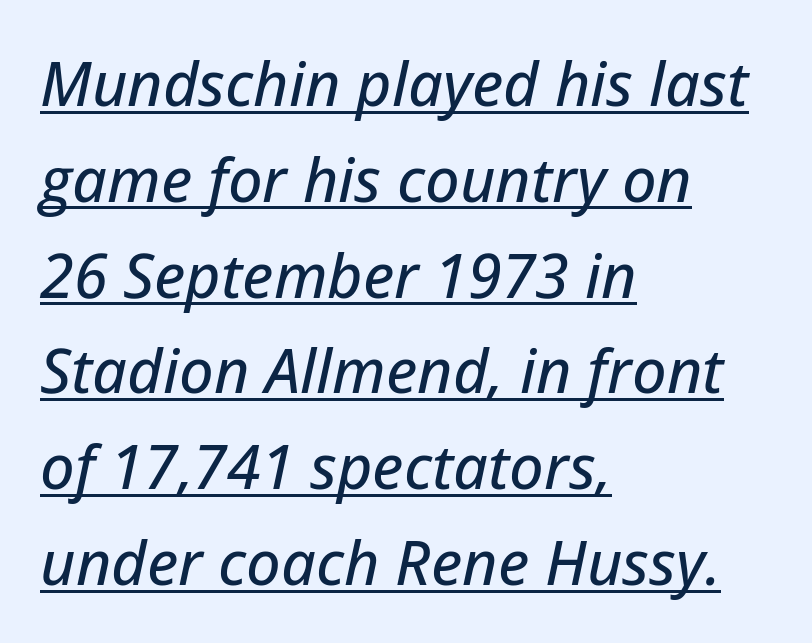
Q: Is the text italic (slanted)? A: Yes, it leans right by about 12 degrees.
Q: Is the text underlined? A: Yes.
Q: How is the paragraph aligned? A: Left-aligned.
Q: Is the spacing between letters normal or unusually wide? A: Normal.
Q: Is the spacing between lines tight, normal or loose? A: Normal.
Q: Width (condensed, normal, or wide)? A: Normal.
Q: Stroke contrast? A: Low.
Q: x-height? A: Medium.
Q: Monospaced? A: No.
